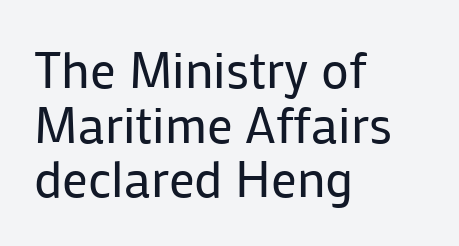
The weight tops out at a normal text grade. Character widths vary here, with narrow letters taking less room than wide ones. Leftover space on each line is placed entirely after the last word. Posture: straight, roman, zero tilt. One glance says dense: line gaps are narrower than usual.
